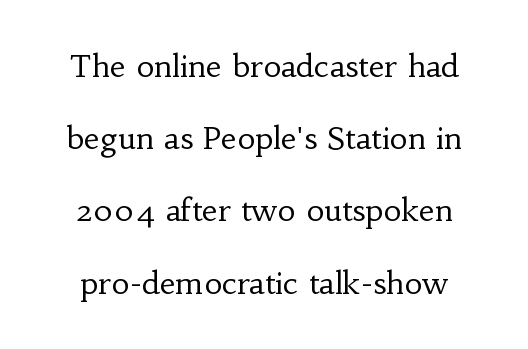
{"serif": "yes", "italic": "no", "bold": "no", "weight": "regular", "width": "normal", "stroke_contrast": "low", "x_height": "small", "monospaced": "no", "underline": "no", "line_spacing": "loose", "line_spacing_ratio": 2.33, "letter_spacing": "normal", "letter_spacing_em": 0.0, "glyph_px": 31}
